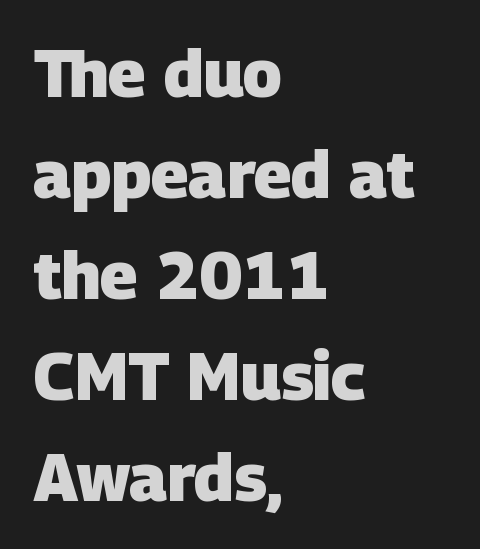
{"serif": "no", "bold": "yes", "weight": "heavy", "width": "normal", "stroke_contrast": "low", "x_height": "large", "monospaced": "no", "underline": "no", "align": "left", "line_spacing": "normal", "line_spacing_ratio": 1.53, "letter_spacing": "normal", "letter_spacing_em": 0.0, "glyph_px": 66}
